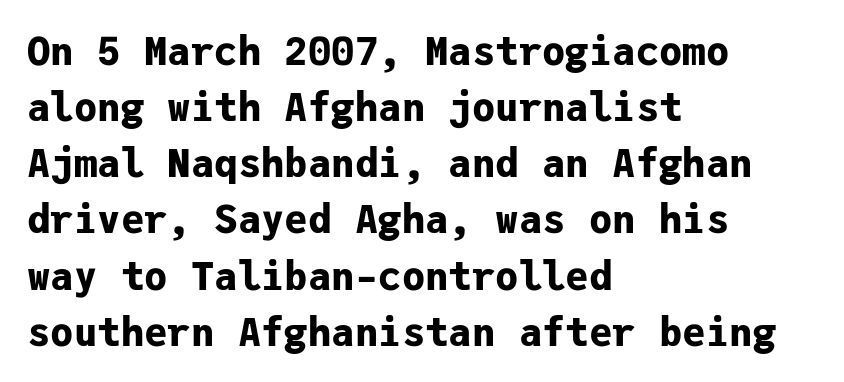
Q: Is the text bold? A: Yes.
Q: Is the text italic (slanted)? A: No, it is upright.
Q: Is the typeface a serif or a sans-serif typeface? A: Sans-serif.
Q: Is the text underlined? A: No.
Q: How is the paragraph aligned? A: Left-aligned.
Q: Is the spacing between letters normal or unusually wide? A: Normal.
Q: Is the spacing between lines tight, normal or loose? A: Normal.
Q: Width (condensed, normal, or wide)? A: Normal.
Q: Stroke contrast? A: Low.
Q: x-height? A: Medium.
Q: Monospaced? A: Yes.
